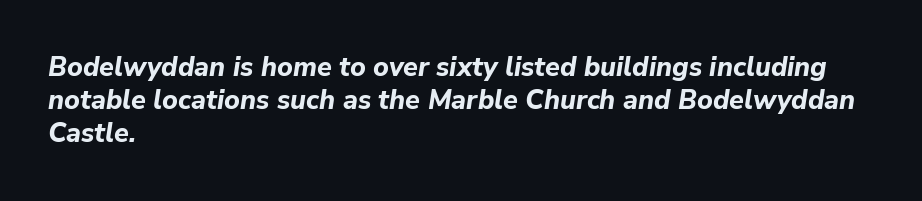
It's the slanting kind of type. Layout note: lines flush left. Only glyphs here, with clear space below each row. The strokes are fattened all the way to bold. The face used here is rendered with its standard letterfit.
